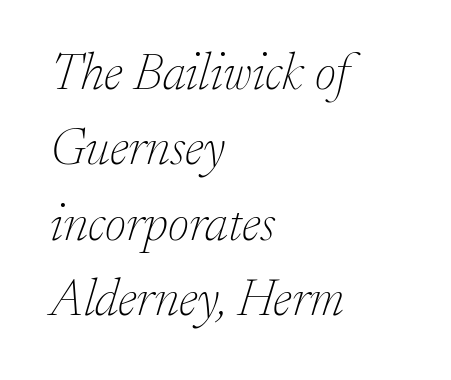
If you drew a ruler down the left edge, every line would touch it. Would a proofreader flag this as italicized? Yes. Descenders hang freely into open space. The letters advance in unequal steps, a hallmark of proportional type. The rows are spaced the way most documents space them.
